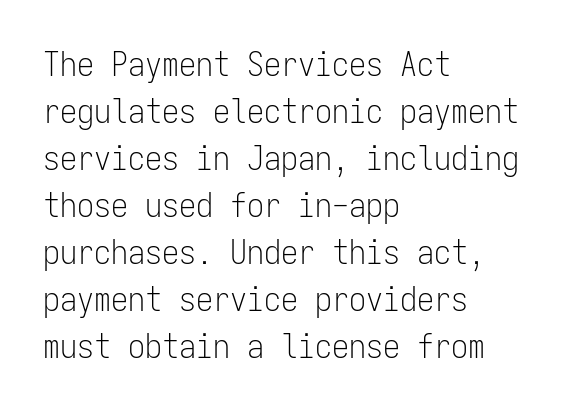
These lines are rendered in a fixed-pitch font. Italic? Not at all — the glyphs are vertical. Nothing unusual about the tracking: characters are spaced as the font intends. Successive baselines arrive at the customary interval. The gap between lines stays unmarked.
